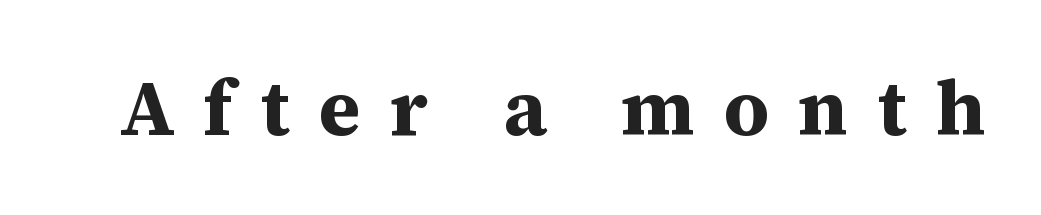
The image shows 78 px bold serif type, upright; set unusually wide letter spacing (+0.37 em), not underlined; medium stroke contrast and a medium x-height.
